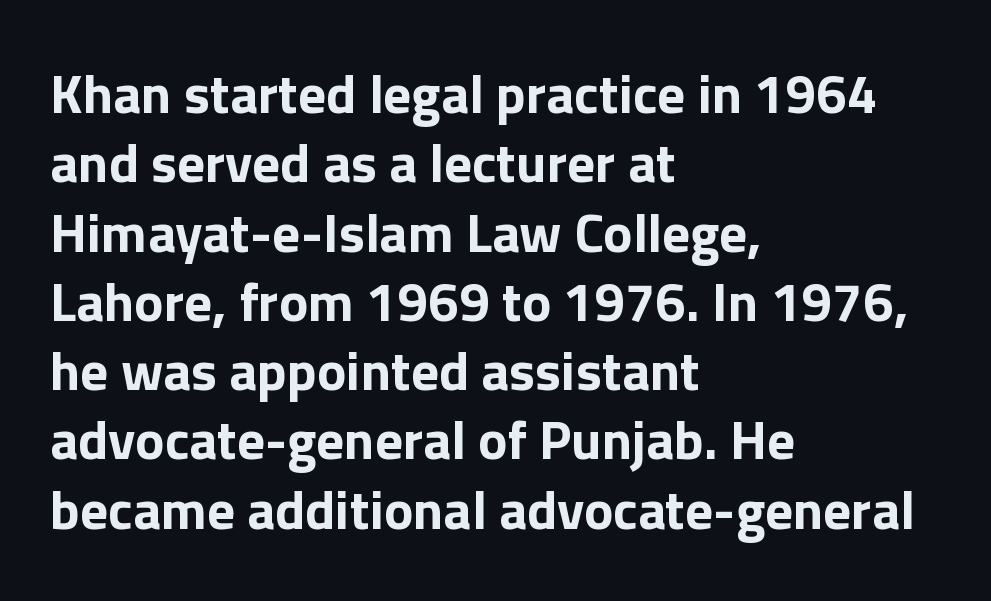
{"serif": "no", "italic": "no", "bold": "yes", "weight": "bold", "width": "normal", "stroke_contrast": "low", "x_height": "medium", "monospaced": "no", "underline": "no", "align": "left", "line_spacing": "normal", "line_spacing_ratio": 1.26, "letter_spacing": "normal", "letter_spacing_em": 0.0, "glyph_px": 55}
